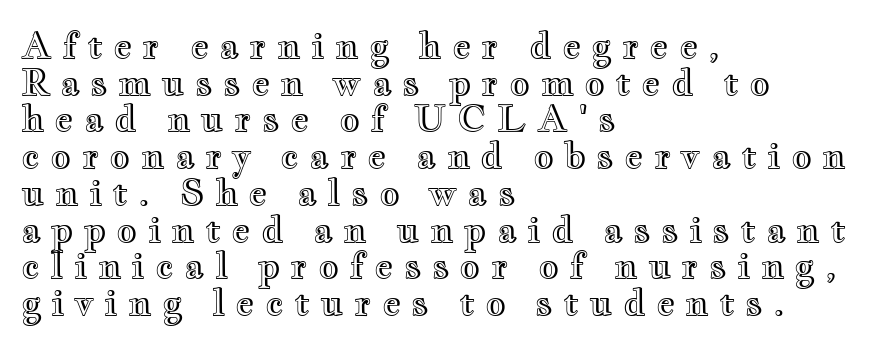
{"italic": "no", "width": "wide", "x_height": "small", "monospaced": "no", "underline": "no", "align": "left", "line_spacing": "tight", "line_spacing_ratio": 1.02, "letter_spacing": "wide", "letter_spacing_em": 0.28, "glyph_px": 36}
